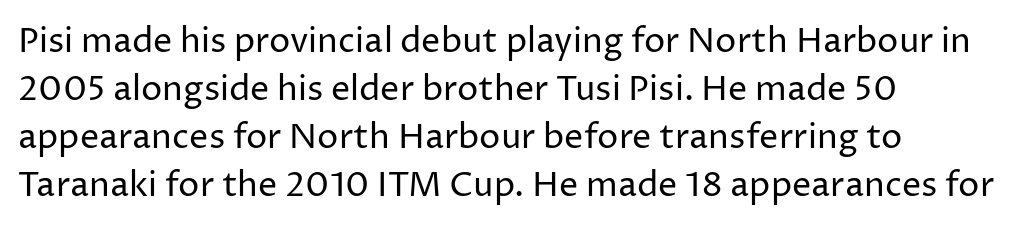
Italic? Not at all — the glyphs are vertical. The rendering uses natural spacing where letterforms have individual widths. Leftover space on each line is placed entirely after the last word. The horizontal fit of the characters is conventional and even. Does the type have serifs? No, each stem ends abruptly. Compared with a typical body face, this is equally light or lighter still.
